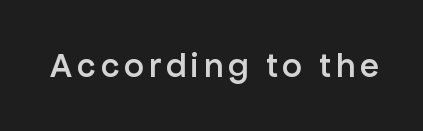
The image shows 35 px semibold sans-serif type, upright; set not underlined; low stroke contrast and a medium x-height.
